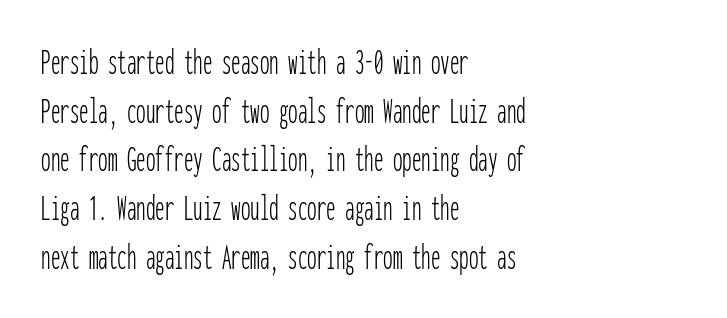
Quick note: not italic, upright. Nope, no serifs anywhere on these letters. Fixed-width glyphs throughout — classic coding-font behaviour. These lines sit exactly where default settings would place them. The typesetter chose a ragged-right arrangement here.
